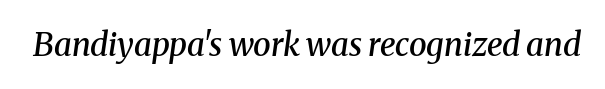
The rendering keeps characters at their native spacing. Weight check: semibold — heavier than regular, not quite bold. The face used here is seriffed, in the tradition of book romans. A clean baseline with only descenders dipping below it. Observe the lean: these are italic letterforms. This sample has the flowing, uneven cadence of proportional lettering.
